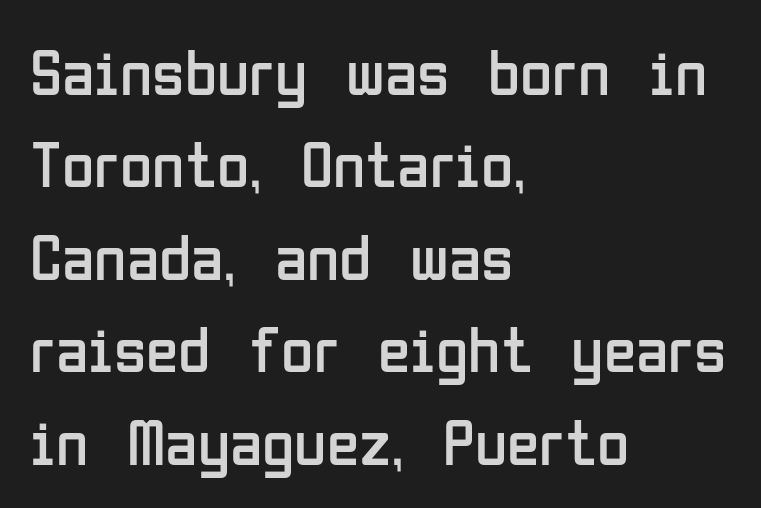
The image shows 66 px regular-weight, condensed sans-serif type, upright; set left-aligned, normal line spacing (1.4x), normal letter spacing, not underlined; low stroke contrast and a medium x-height.
